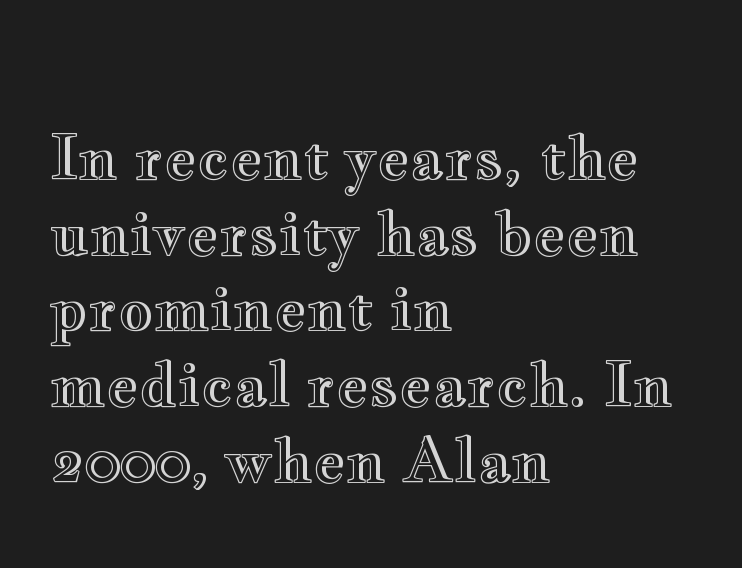
The lines are quadded left. Do the characters align in a grid? No, the font is proportional. The area under the type is left untouched. This is roman type, the default non-slanted kind. In terms of letterspacing, this is plain default setting.
